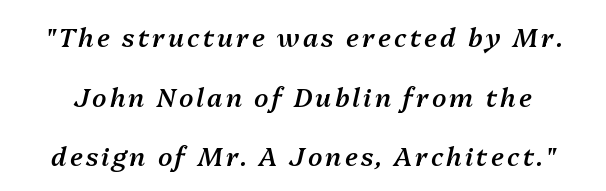
The image shows 26 px text type, italic (leaning right); set loose line spacing (2.29x), not underlined.
